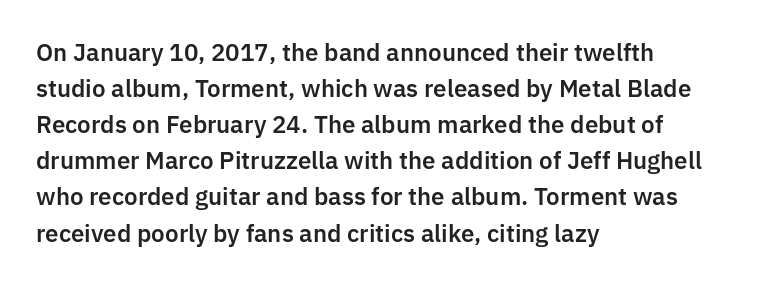
Q: Is the text italic (slanted)? A: No, it is upright.
Q: Is the text underlined? A: No.
Q: How is the paragraph aligned? A: Left-aligned.
Q: Is the spacing between letters normal or unusually wide? A: Normal.
Q: Is the spacing between lines tight, normal or loose? A: Normal.
